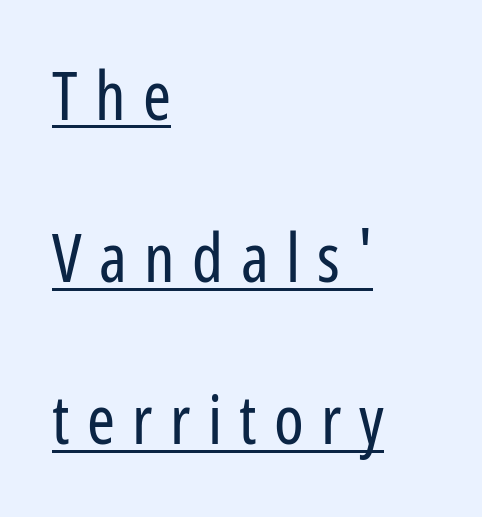
The image shows 67 px regular-weight, condensed sans-serif type, upright; set left-aligned, loose line spacing (2.42x), unusually wide letter spacing (+0.26 em), underlined; low stroke contrast and a medium x-height.
